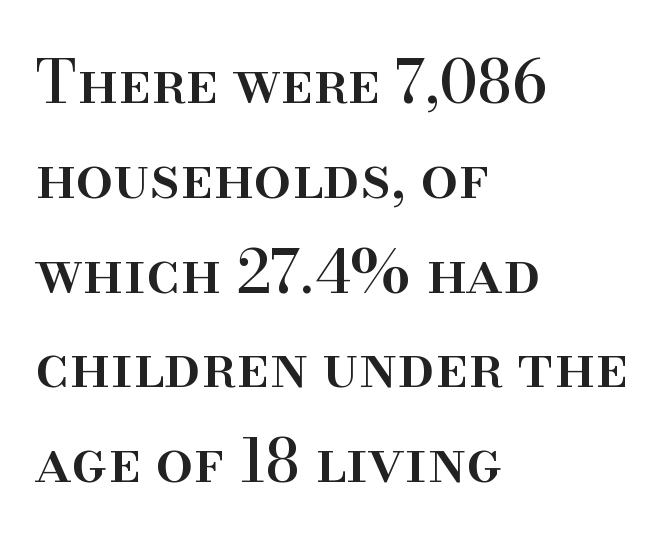
The image shows 60 px serif type, upright; set left-aligned, normal line spacing (1.58x), normal letter spacing, not underlined; high stroke contrast and a small x-height.
